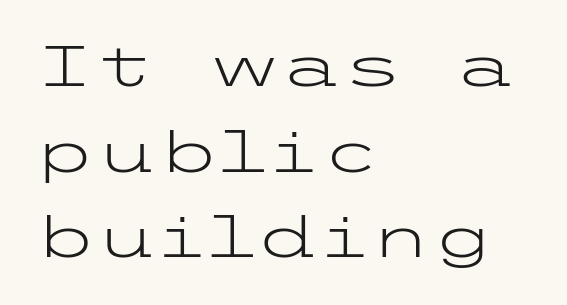
The image shows 56 px light, wide sans-serif type, upright; set left-aligned, normal line spacing (1.53x), normal letter spacing, not underlined; low stroke contrast and a medium x-height.
